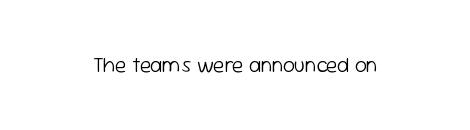
Q: Is the text bold? A: No.
Q: Is the text italic (slanted)? A: No, it is upright.
Q: Is the text underlined? A: No.
Q: Is the spacing between letters normal or unusually wide? A: Normal.
